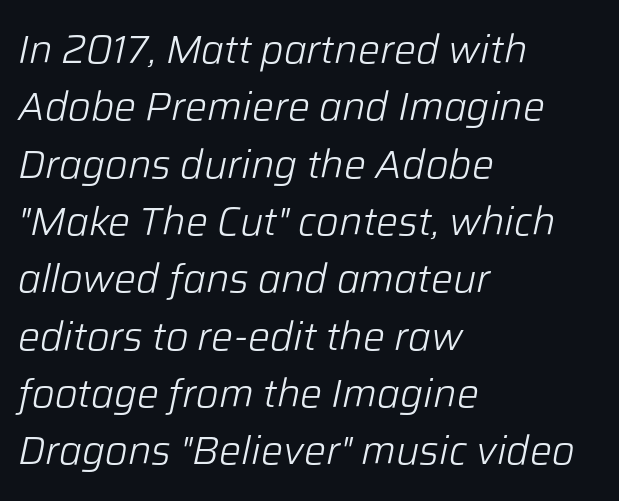
Decoration check: the copy has no underline. When letters slant like this, we call the style italic. Vertical stems look standard width or narrower in stroke. This block has exactly the height ordinary leading produces.
